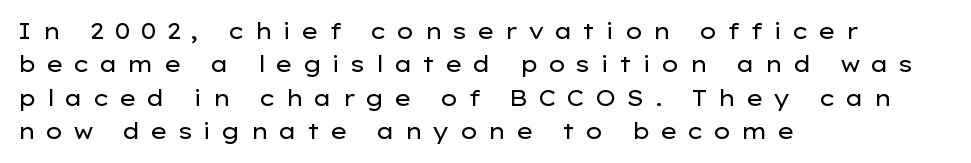
The rendering uses a moderate line-height, typical for paragraphs. Caption: multi-line text, flush left, ragged right. Vertical strokes here are truly vertical. Bare-footed words on every line. Compared with a typical body face, this is equally light or lighter still.
